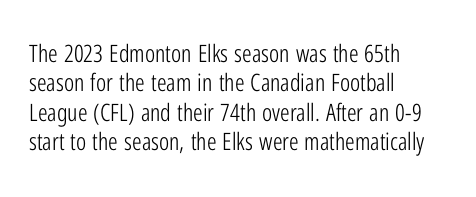
Q: Is the text bold? A: No.
Q: Is the text italic (slanted)? A: No, it is upright.
Q: Is the text underlined? A: No.
Q: How is the paragraph aligned? A: Left-aligned.
Q: Is the spacing between letters normal or unusually wide? A: Normal.
